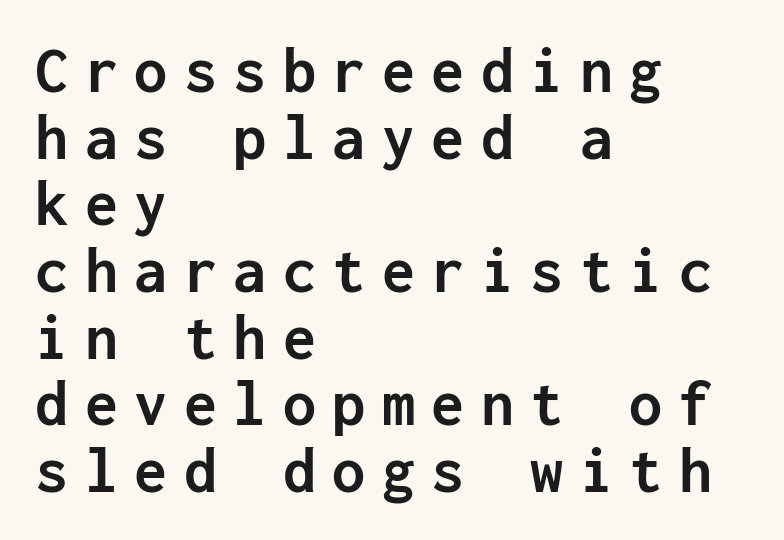
{"serif": "no", "italic": "no", "bold": "yes", "weight": "semibold", "width": "normal", "stroke_contrast": "low", "x_height": "medium", "monospaced": "yes", "underline": "no", "align": "left", "line_spacing": "tight", "line_spacing_ratio": 1.01, "letter_spacing": "wide", "letter_spacing_em": 0.25, "glyph_px": 66}
